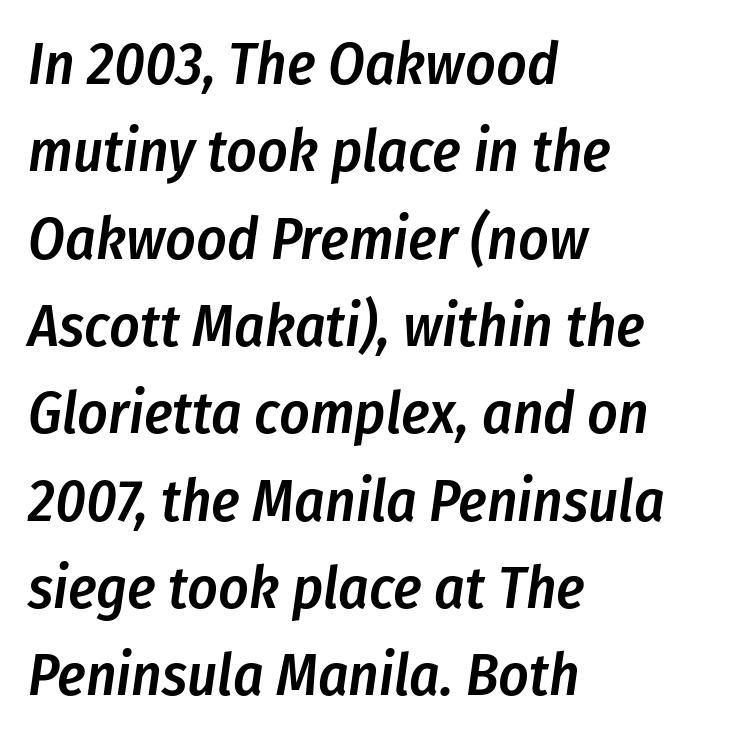
Every letter is mildly thick-stroked: semibold rather than bold. Note the varied advance widths — an 'i' is clearly narrower than an 'm'. No word sits above an underline. It's the slanting kind of type.
